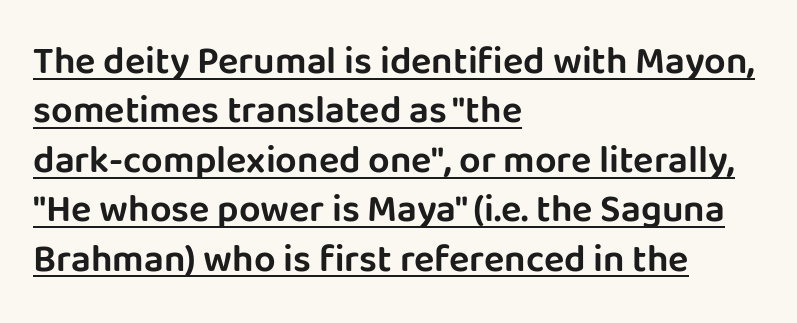
{"serif": "no", "italic": "no", "width": "normal", "stroke_contrast": "low", "x_height": "large", "monospaced": "no", "underline": "yes", "align": "left", "line_spacing": "normal", "line_spacing_ratio": 1.3, "letter_spacing": "normal", "letter_spacing_em": 0.0, "glyph_px": 38}
